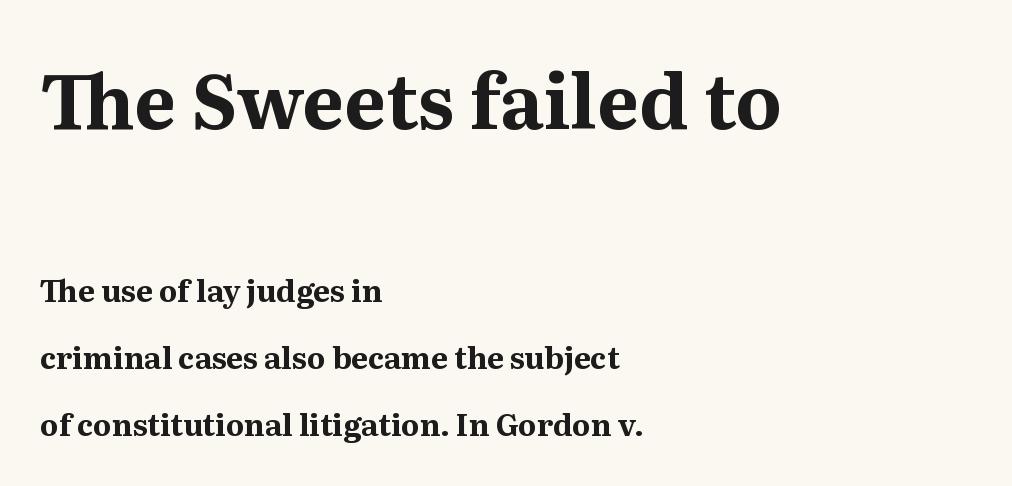
Summary of weight: heavy, a full bold. Anything drawn beneath the words? Only blank space. Regarding serifs, this sample has them. Looks like regular typesetting: each glyph gets only the width it needs. Compare the two chunks: the upper has the greater cap height.
